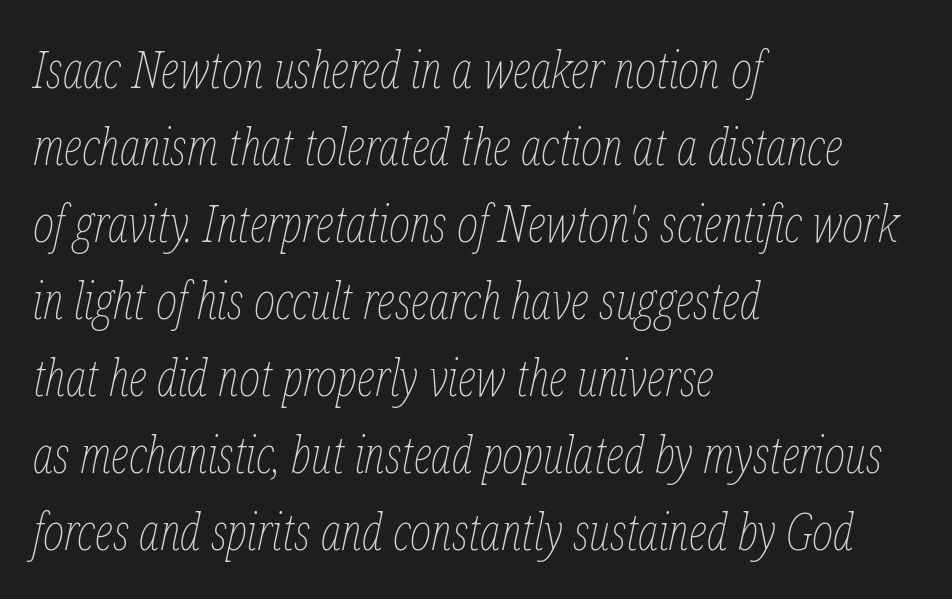
How would I describe the line gaps? Plain and ordinary. The face used here is proportionally spaced, like ordinary book or web type. Heft: none added — not bold. Each row of text sits above clean, open space. The specimen reads as italic at a glance.
